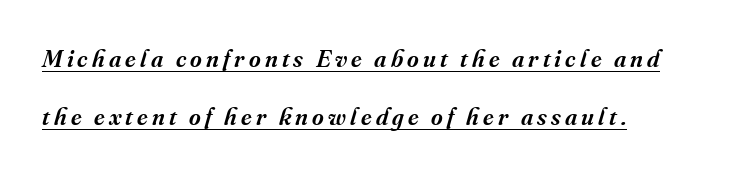
The image shows 25 px text type, italic (leaning right); set left-aligned, loose line spacing (2.33x), underlined.
